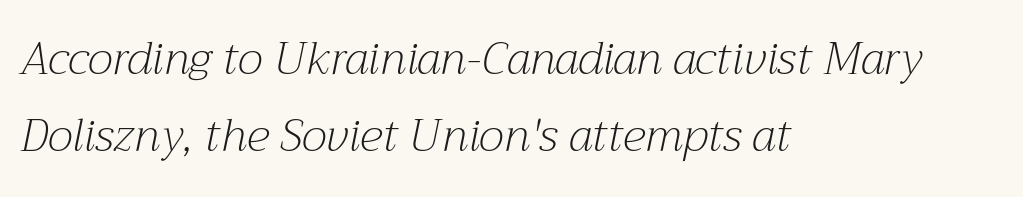
Q: Is the text bold? A: No.
Q: Is the text italic (slanted)? A: Yes, it leans right by about 12 degrees.
Q: Is the typeface a serif or a sans-serif typeface? A: Serif.
Q: Is the text underlined? A: No.
Q: How is the paragraph aligned? A: Left-aligned.
Q: Is the spacing between letters normal or unusually wide? A: Normal.
Q: Width (condensed, normal, or wide)? A: Normal.
Q: Stroke contrast? A: Medium.
Q: x-height? A: Medium.
Q: Monospaced? A: No.
